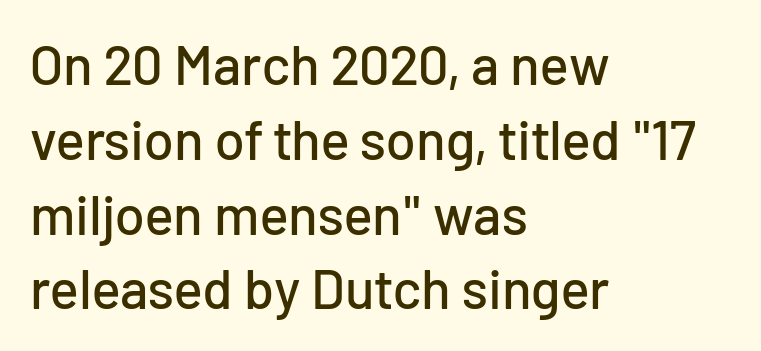
This block has exactly the height ordinary leading produces. Note: no serifs on the glyphs. All the whitespace from short lines collects on the right. Compared with typical body copy, the letter spacing here is the same. Is there any slant? The stems are plumb. Is this a fixed-width face? No — the glyphs have proportional, varying widths.
